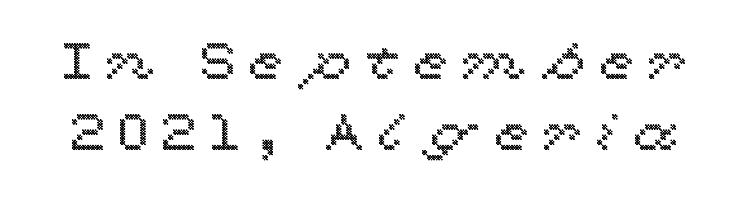
The image shows 51 px wide type; set normal line spacing (1.39x), unusually wide letter spacing (+0.27 em), not underlined; a medium x-height.
